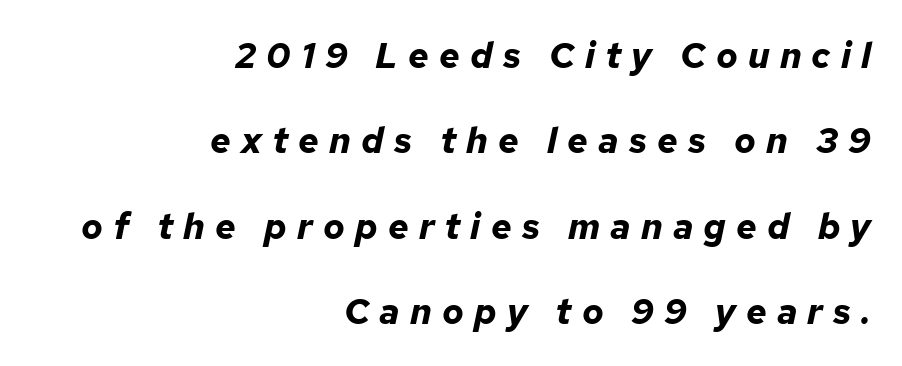
The image shows 36 px bold type, italic (leaning right); set right-aligned, loose line spacing (2.37x), unusually wide letter spacing (+0.28 em), not underlined; low stroke contrast and a medium x-height.
